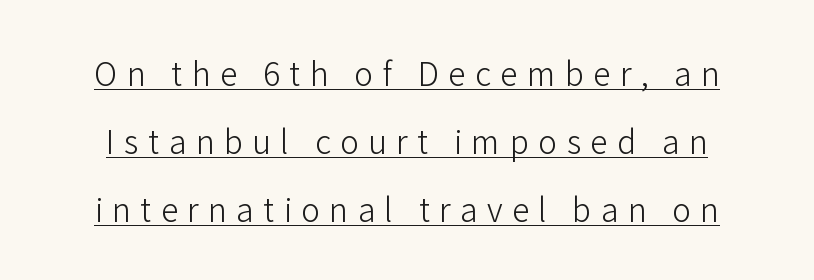
Q: Is the text bold? A: No.
Q: Is the text italic (slanted)? A: No, it is upright.
Q: Is the typeface a serif or a sans-serif typeface? A: Sans-serif.
Q: Is the text underlined? A: Yes.
Q: Is the spacing between letters normal or unusually wide? A: Unusually wide.
Q: Is the spacing between lines tight, normal or loose? A: Loose.
Q: Width (condensed, normal, or wide)? A: Normal.
Q: Stroke contrast? A: Low.
Q: x-height? A: Medium.
Q: Monospaced? A: No.
